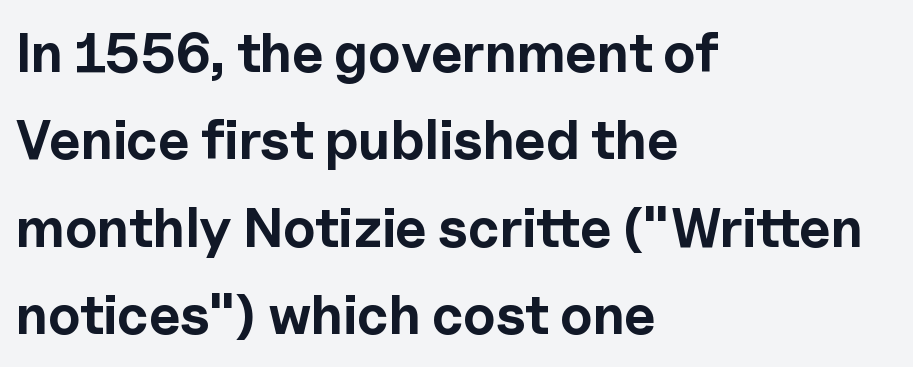
Q: Is the text bold? A: Yes.
Q: Is the text italic (slanted)? A: No, it is upright.
Q: Is the typeface a serif or a sans-serif typeface? A: Sans-serif.
Q: Is the text underlined? A: No.
Q: How is the paragraph aligned? A: Left-aligned.
Q: Is the spacing between letters normal or unusually wide? A: Normal.
Q: Is the spacing between lines tight, normal or loose? A: Normal.
Q: Width (condensed, normal, or wide)? A: Normal.
Q: x-height? A: Medium.
Q: Monospaced? A: No.
